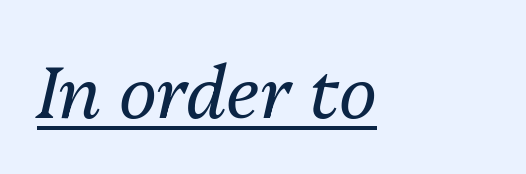
{"italic": "yes", "lean": "right", "slant_degrees": 13, "bold": "no", "weight": "regular", "width": "normal", "stroke_contrast": "medium", "x_height": "medium", "monospaced": "no", "underline": "yes", "letter_spacing": "normal", "letter_spacing_em": 0.0, "glyph_px": 72}
